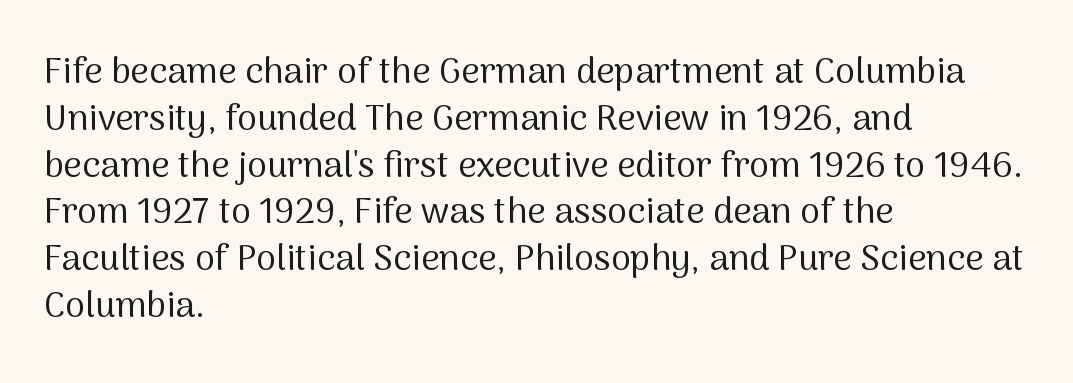
The image shows 36 px regular-weight sans-serif type, upright; set left-aligned, normal line spacing (1.3x), normal letter spacing, not underlined; medium stroke contrast and a medium x-height.
